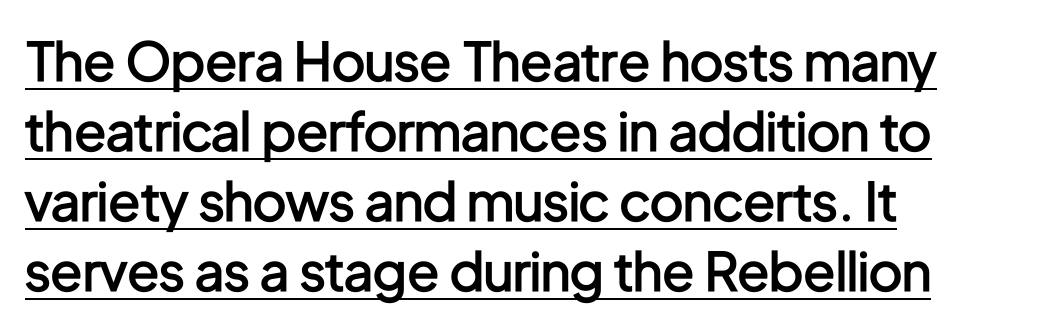
Q: Is the text bold? A: Semi-bold.
Q: Is the text italic (slanted)? A: No, it is upright.
Q: Is the typeface a serif or a sans-serif typeface? A: Sans-serif.
Q: Is the text underlined? A: Yes.
Q: How is the paragraph aligned? A: Left-aligned.
Q: Is the spacing between letters normal or unusually wide? A: Normal.
Q: Is the spacing between lines tight, normal or loose? A: Normal.
Q: Width (condensed, normal, or wide)? A: Condensed.
Q: Stroke contrast? A: Low.
Q: x-height? A: Medium.
Q: Monospaced? A: No.
